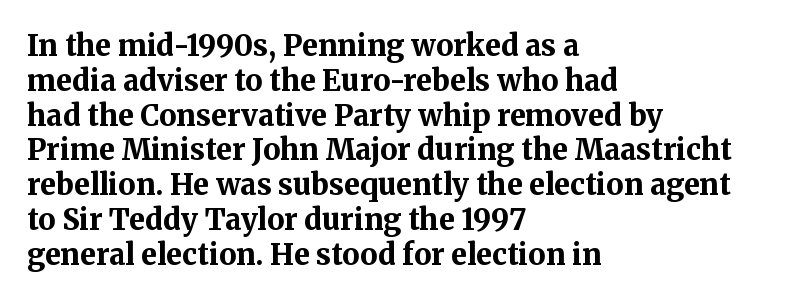
{"serif": "yes", "italic": "no", "bold": "yes", "weight": "bold", "width": "normal", "stroke_contrast": "medium", "x_height": "medium", "monospaced": "no", "underline": "no", "align": "left", "line_spacing_ratio": 1.2, "letter_spacing": "normal", "letter_spacing_em": 0.0, "glyph_px": 29}
